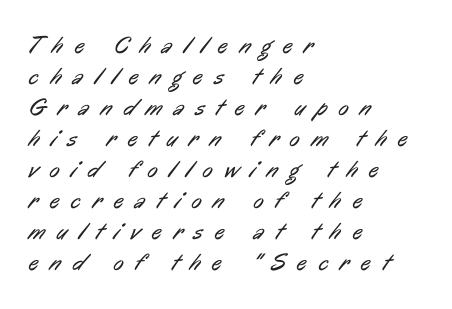
Q: Is the text bold? A: No.
Q: Is the text underlined? A: No.
Q: How is the paragraph aligned? A: Left-aligned.
Q: Is the spacing between letters normal or unusually wide? A: Unusually wide.
Q: Is the spacing between lines tight, normal or loose? A: Normal.
